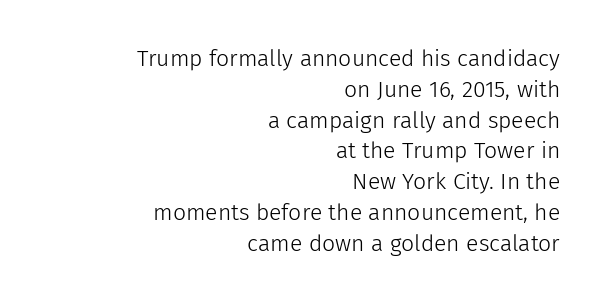
Every row of glyphs terminates at an identical x-position on the right. Do the letters lean? They stand straight. Stem width sits at or under what a default text font uses. Descenders are the only things crossing below the line.
